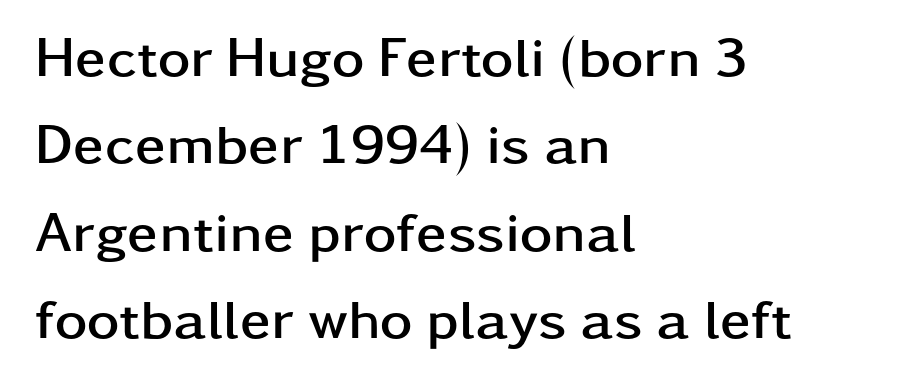
{"serif": "no", "italic": "no", "bold": "yes", "weight": "semibold", "width": "wide", "stroke_contrast": "low", "x_height": "medium", "monospaced": "no", "underline": "no", "align": "left", "line_spacing": "normal", "line_spacing_ratio": 1.56, "letter_spacing": "normal", "letter_spacing_em": 0.0, "glyph_px": 56}
